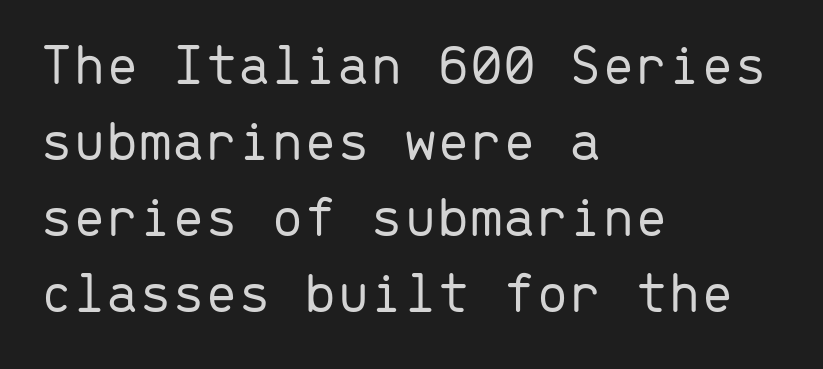
{"serif": "no", "italic": "no", "bold": "no", "weight": "light", "width": "normal", "stroke_contrast": "low", "x_height": "medium", "monospaced": "yes", "underline": "no", "align": "left", "line_spacing": "normal", "line_spacing_ratio": 1.29, "letter_spacing": "normal", "letter_spacing_em": 0.0, "glyph_px": 59}
